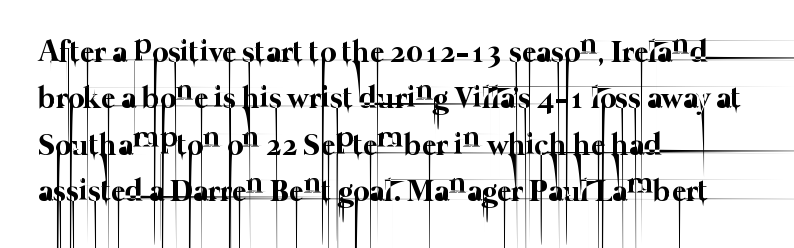
Q: Is the text bold? A: No.
Q: Is the text underlined? A: No.
Q: How is the paragraph aligned? A: Left-aligned.
Q: Is the spacing between letters normal or unusually wide? A: Normal.
Q: Is the spacing between lines tight, normal or loose? A: Normal.
Q: Width (condensed, normal, or wide)? A: Normal.
Q: Stroke contrast? A: Low.
Q: x-height? A: Medium.
Q: Monospaced? A: No.
